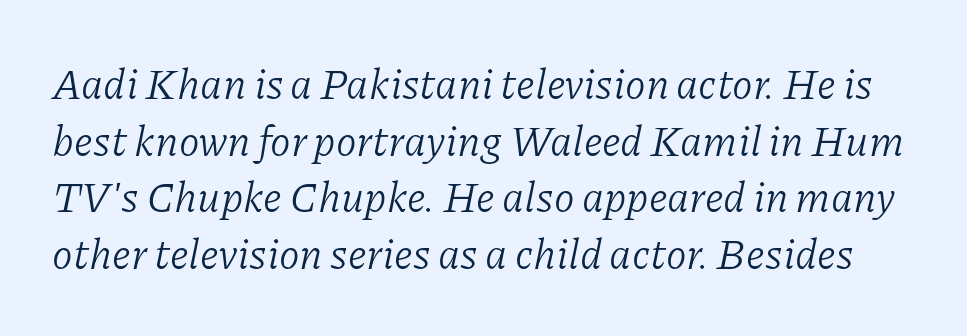
The image shows 42 px light serif type, italic (leaning right); set normal line spacing (1.35x), normal letter spacing, not underlined; low stroke contrast and a medium x-height.
